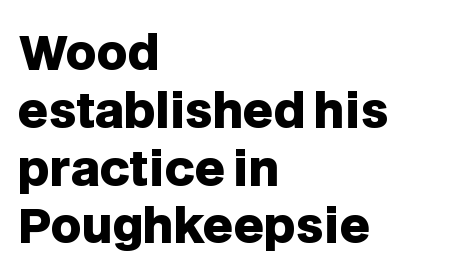
The image shows 47 px heavy sans-serif type, upright; set left-aligned, line spacing 1.23x, normal letter spacing, not underlined; low stroke contrast and a large x-height.
